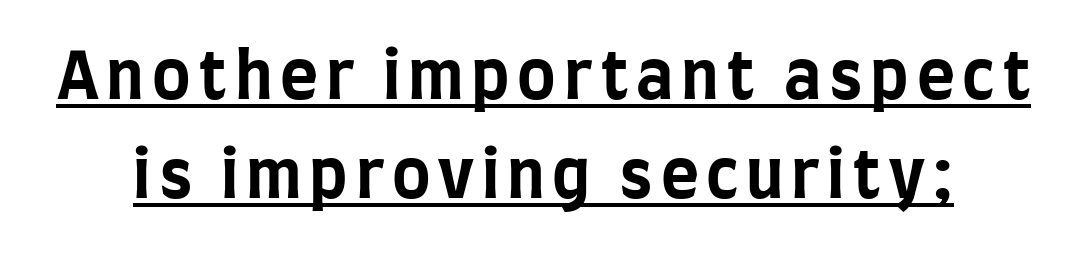
A roman cut, with each character standing at attention. Decoration check: the copy is underlined. A sans-serif font was chosen for this passage. Each letter keeps its own natural width here, so spacing adapts to shape. Typesetter's note: full bold, strokes at maximum text heaviness.
